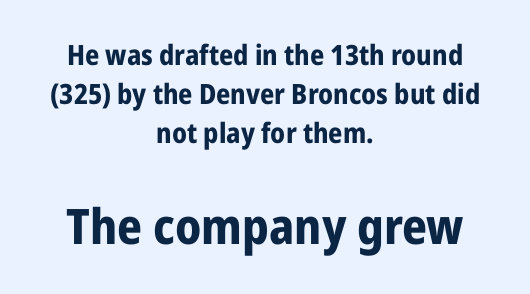
The image shows 49 px bold, condensed sans-serif type, upright; set centered, normal line spacing (1.39x), normal letter spacing, not underlined; the second (bottom) block is 1.75x larger; low stroke contrast and a medium x-height.
